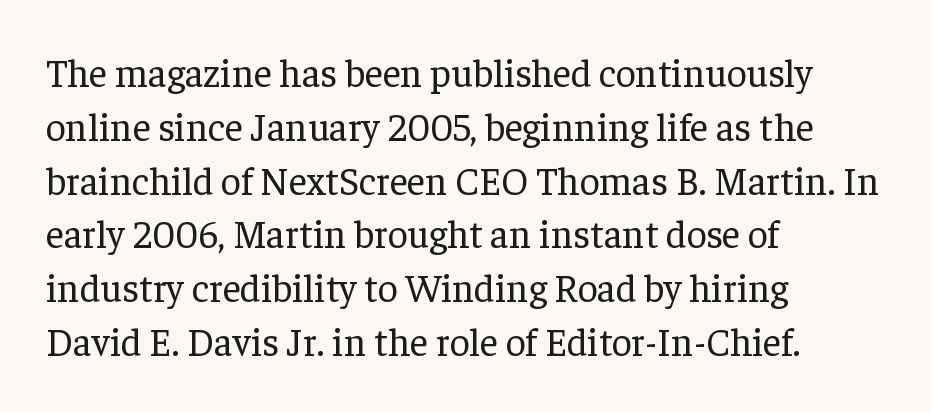
Does the copy run flush right? No — it runs flush left. These glyphs show unthickened strokes, regular width or finer. Ordinary non-slanted type is in use. The vertical gap from one line to the next is medium. Note the varied advance widths — an 'i' is clearly narrower than an 'm'.
